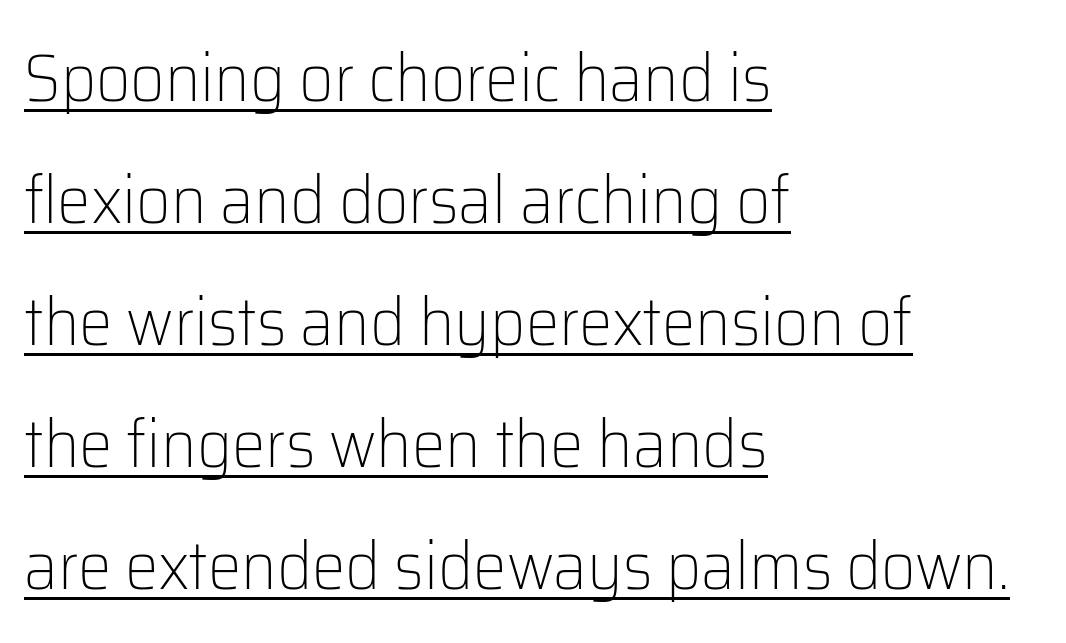
Is this a fixed-width face? No — the glyphs have proportional, varying widths. Casual observation: everything's shoved over to the left. A roman cut, with each character standing at attention. Does a line run under the words? Yes, clearly.
